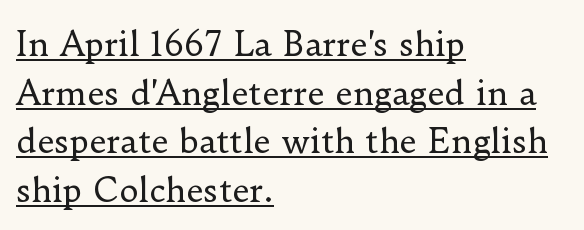
The characters are drawn with everyday or finer stroke widths. Rendered with straight, roman letterforms. In designer terms, the underline attribute is active on this setting. Line starts are locked; line ends wander. These lines keep a tight, regular rhythm from letter to letter. Leading: standard.
